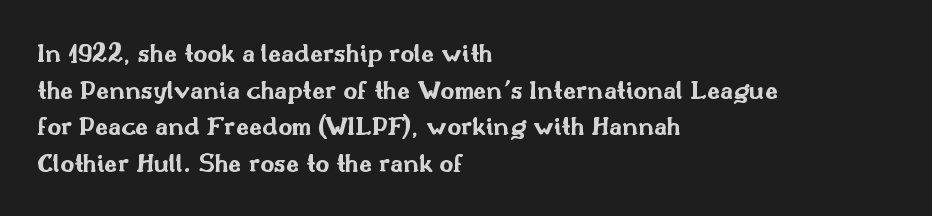
Q: Is the text bold? A: Yes.
Q: Is the text italic (slanted)? A: No, it is upright.
Q: Is the text underlined? A: No.
Q: How is the paragraph aligned? A: Left-aligned.
Q: Is the spacing between letters normal or unusually wide? A: Normal.
Q: Is the spacing between lines tight, normal or loose? A: Normal.
